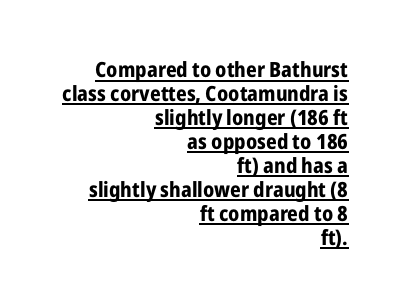
These characters rest on top of a visible drawn line. You can tell it's not italic because the verticals are truly vertical. Honestly, the rows look squashed on top of each other. The sample has been set heavy, in full bold. Compared with typical body copy, the letter spacing here is the same. Typeset ragged left — the right edge is the straight one.
